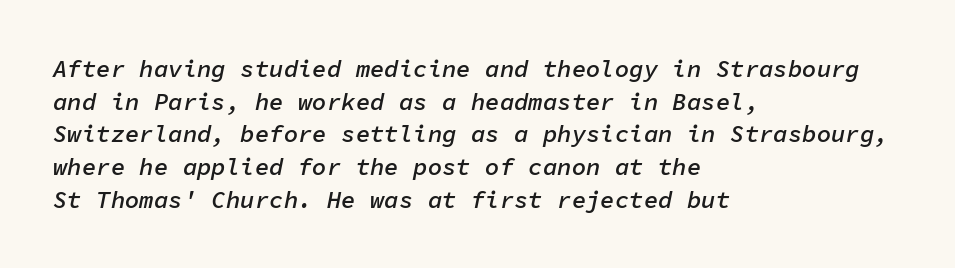
Q: Is the text bold? A: Semi-bold.
Q: Is the text italic (slanted)? A: Yes, it leans right by about 11 degrees.
Q: Is the text underlined? A: No.
Q: How is the paragraph aligned? A: Left-aligned.
Q: Is the spacing between letters normal or unusually wide? A: Normal.
Q: Is the spacing between lines tight, normal or loose? A: Normal.
